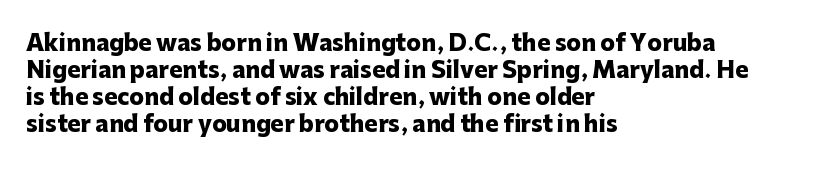
{"italic": "no", "bold": "yes", "underline": "no", "align": "left", "line_spacing_ratio": 1.23, "letter_spacing": "normal", "letter_spacing_em": 0.0, "glyph_px": 22}
